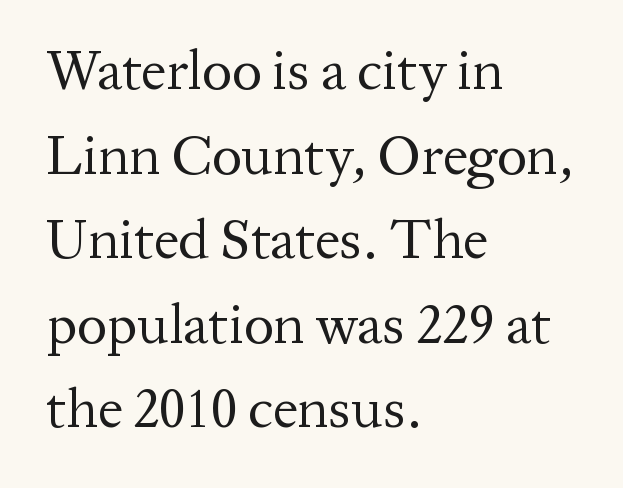
The image shows 56 px regular-weight serif type, upright; set left-aligned, normal line spacing (1.51x), normal letter spacing, not underlined; medium stroke contrast and a medium x-height.
